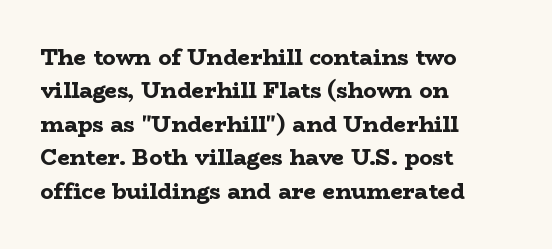
{"italic": "no", "bold": "yes", "underline": "no", "align": "left", "line_spacing": "normal", "line_spacing_ratio": 1.52, "letter_spacing": "normal", "letter_spacing_em": 0.0, "glyph_px": 22}
